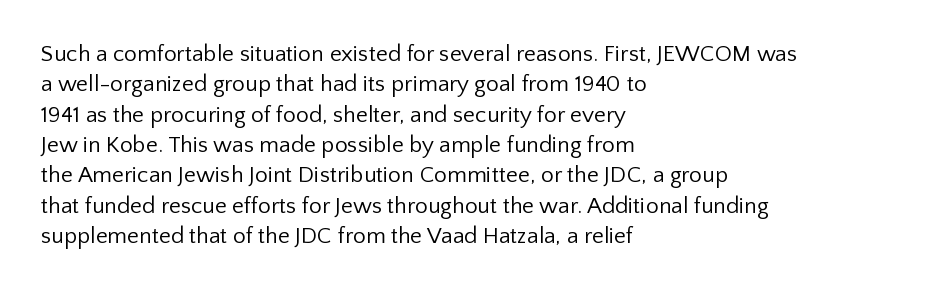
{"italic": "no", "bold": "no", "underline": "no", "align": "left", "line_spacing": "normal", "line_spacing_ratio": 1.32, "letter_spacing": "normal", "letter_spacing_em": 0.0, "glyph_px": 23}
